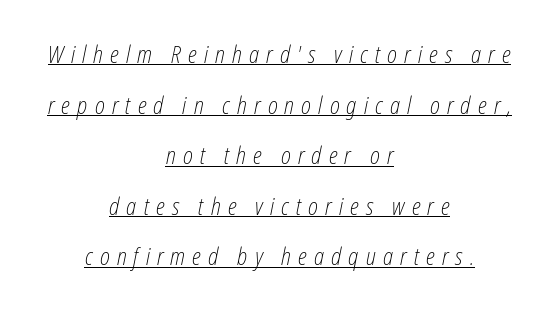
Q: Is the text bold? A: No.
Q: Is the text italic (slanted)? A: Yes, it leans right by about 12 degrees.
Q: Is the text underlined? A: Yes.
Q: How is the paragraph aligned? A: Centered.
Q: Is the spacing between letters normal or unusually wide? A: Unusually wide.
Q: Is the spacing between lines tight, normal or loose? A: Loose.
